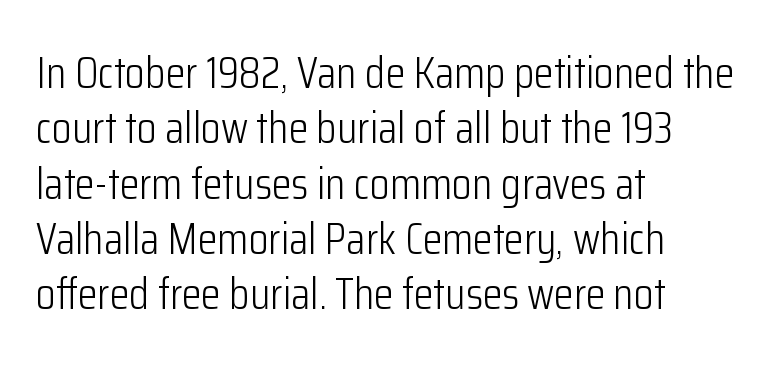
The image shows 45 px light, condensed sans-serif type, upright; set left-aligned, line spacing 1.23x, normal letter spacing, not underlined; low stroke contrast and a medium x-height.
